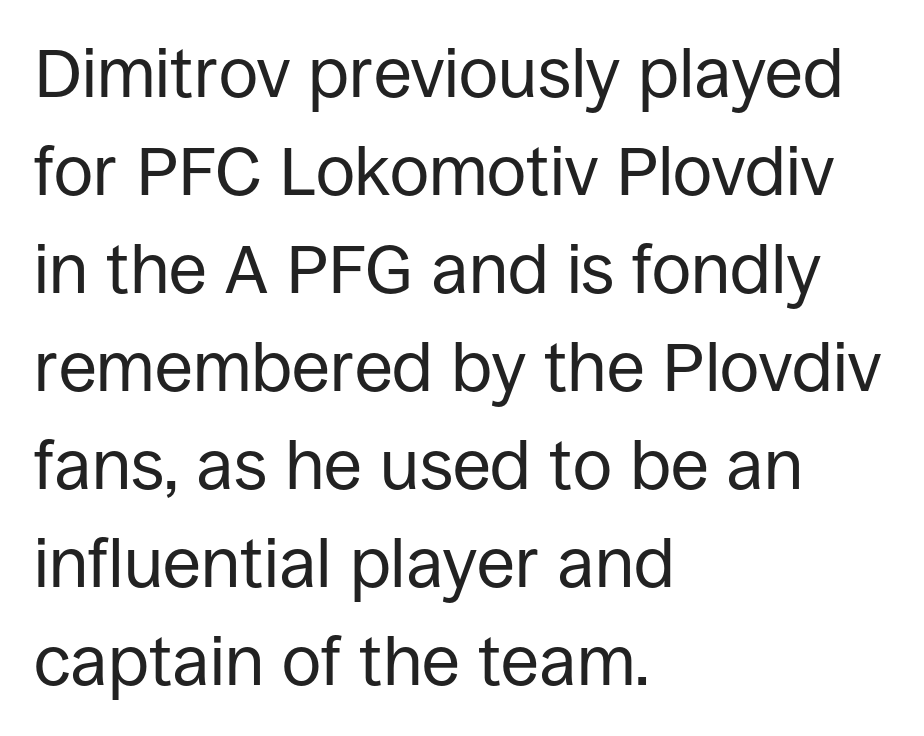
{"serif": "no", "italic": "no", "bold": "no", "weight": "regular", "width": "normal", "stroke_contrast": "low", "x_height": "large", "monospaced": "no", "underline": "no", "align": "left", "line_spacing": "normal", "line_spacing_ratio": 1.42, "letter_spacing": "normal", "letter_spacing_em": 0.0, "glyph_px": 69}
